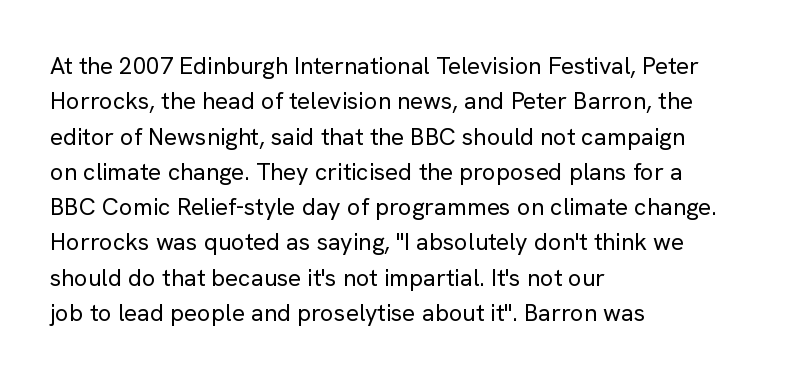
The image shows 24 px text type, upright; set left-aligned, normal line spacing (1.47x), normal letter spacing, not underlined.
